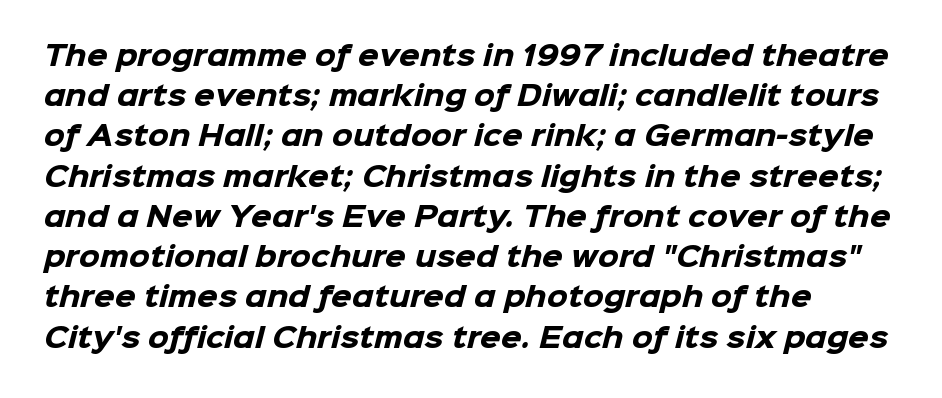
Q: Is the text bold? A: Yes.
Q: Is the text underlined? A: No.
Q: How is the paragraph aligned? A: Left-aligned.
Q: Is the spacing between letters normal or unusually wide? A: Normal.
Q: Is the spacing between lines tight, normal or loose? A: Normal.
